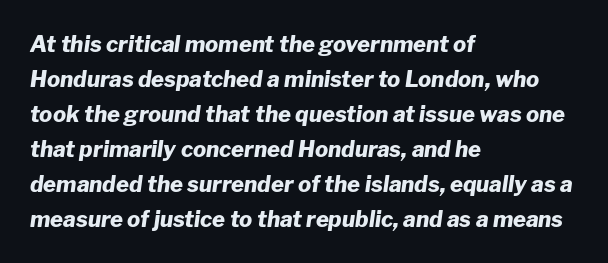
The image shows 22 px bold type, italic (leaning right); set left-aligned, normal line spacing (1.59x), normal letter spacing, not underlined.
